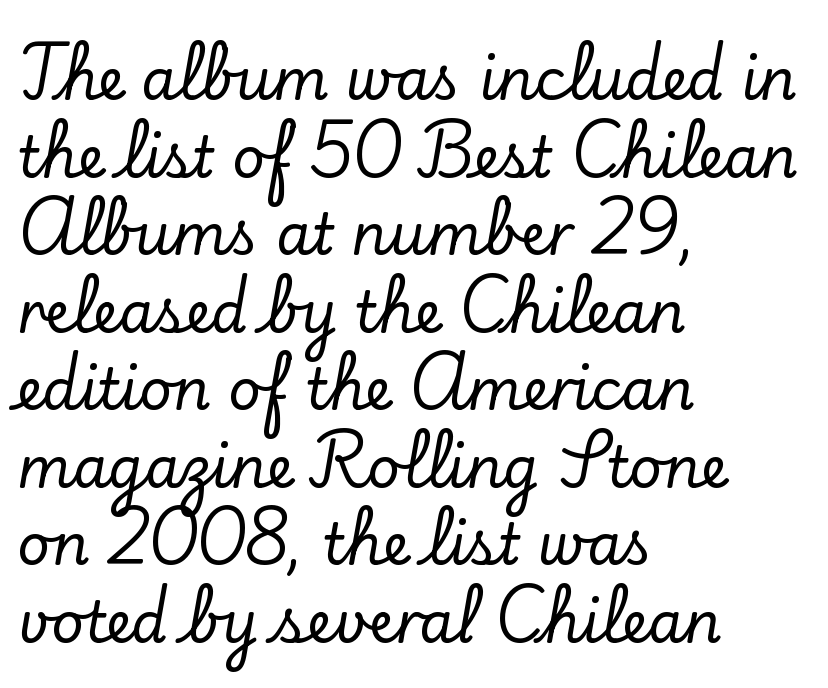
Looks like regular typesetting: each glyph gets only the width it needs. Beneath every word, the page is bare. Casual observation: everything's shoved over to the left. Whoever set this chose a conventional vertical rhythm. Check where the strokes stop: tiny serifs finish them off.
